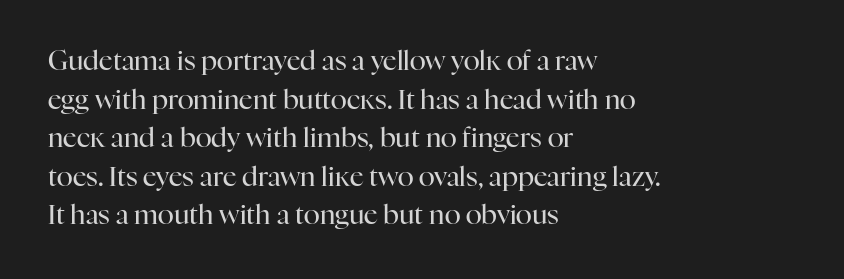
The image shows 27 px text type, upright; set left-aligned, normal line spacing (1.43x), normal letter spacing, not underlined.
